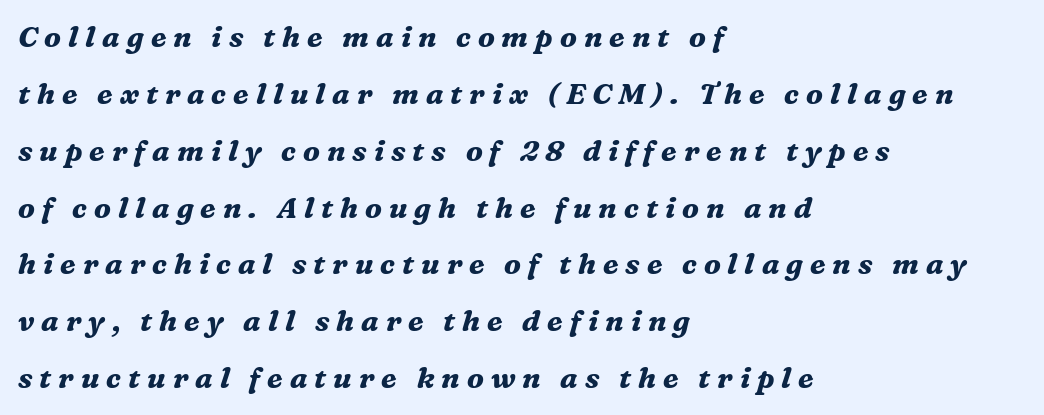
{"serif": "yes", "italic": "yes", "lean": "right", "slant_degrees": 16, "bold": "yes", "weight": "bold", "width": "normal", "stroke_contrast": "medium", "x_height": "medium", "monospaced": "no", "underline": "no", "align": "left", "line_spacing": "loose", "line_spacing_ratio": 1.96, "letter_spacing": "wide", "letter_spacing_em": 0.24, "glyph_px": 29}
